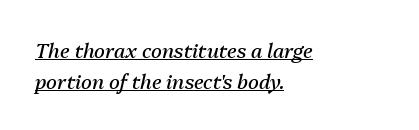
Q: Is the text bold? A: No.
Q: Is the text italic (slanted)? A: Yes, it leans right by about 13 degrees.
Q: Is the text underlined? A: Yes.
Q: How is the paragraph aligned? A: Left-aligned.
Q: Is the spacing between letters normal or unusually wide? A: Normal.
Q: Is the spacing between lines tight, normal or loose? A: Normal.
